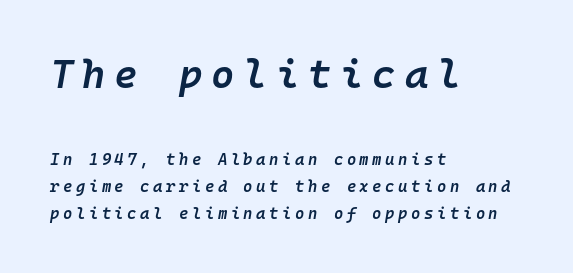
This rendering uses left alignment, leaving the right contour irregular. The composition opens big and finishes small. No word sits above an underline. Look at the stroke-to-counter ratio: somewhat heavy, a semibold. Characters follow at a spacing far wider than the type designer built in. Monospaced: the letters line up in strict vertical columns.
